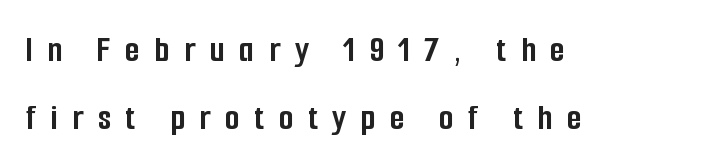
The image shows 38 px semibold, condensed sans-serif type, upright; set left-aligned, line spacing 1.8x, unusually wide letter spacing (+0.38 em), not underlined; low stroke contrast and a medium x-height.
